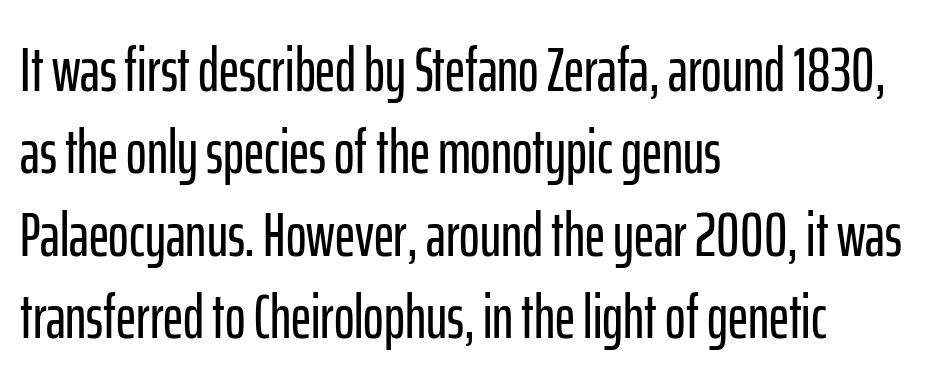
The lettering stays uniformly vertical, giving the passage a roman look. Line spacing here is normal. The rendering anchors every line to the left-hand side. The passage shown is typed in a proportional face where columns would drift. Clear beneath every line of the passage. The font family rendered here belongs to the sans-serif group.
